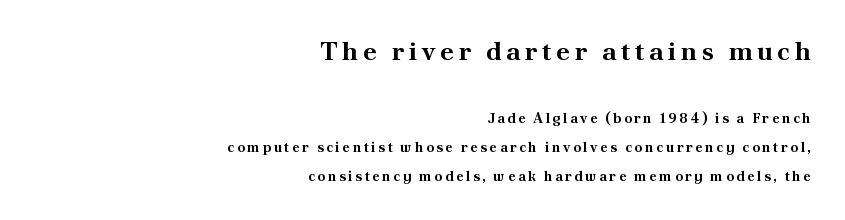
The image shows 26 px bold type, upright; set right-aligned, loose line spacing (2.07x), not underlined; the first (top) block is 1.86x larger.
